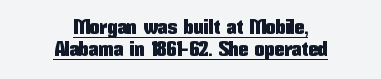
Q: Is the text italic (slanted)? A: No, it is upright.
Q: Is the text underlined? A: Yes.
Q: How is the paragraph aligned? A: Centered.
Q: Is the spacing between letters normal or unusually wide? A: Normal.
Q: Is the spacing between lines tight, normal or loose? A: Tight.
